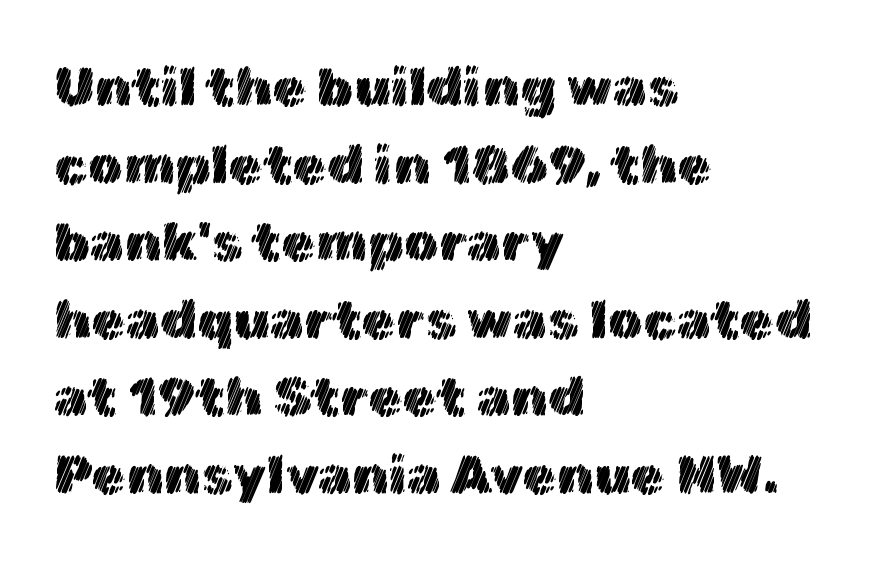
Q: Is the text italic (slanted)? A: No, it is upright.
Q: Is the text underlined? A: No.
Q: How is the paragraph aligned? A: Left-aligned.
Q: Is the spacing between letters normal or unusually wide? A: Normal.
Q: Is the spacing between lines tight, normal or loose? A: Normal.
Q: Width (condensed, normal, or wide)? A: Normal.
Q: x-height? A: Medium.
Q: Monospaced? A: No.
